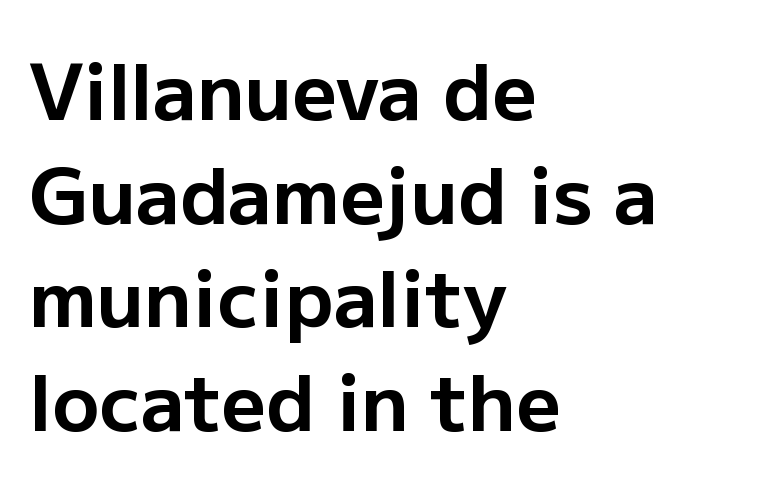
Q: Is the text bold? A: Yes.
Q: Is the text italic (slanted)? A: No, it is upright.
Q: Is the typeface a serif or a sans-serif typeface? A: Sans-serif.
Q: Is the text underlined? A: No.
Q: How is the paragraph aligned? A: Left-aligned.
Q: Is the spacing between letters normal or unusually wide? A: Normal.
Q: Is the spacing between lines tight, normal or loose? A: Normal.
Q: Width (condensed, normal, or wide)? A: Normal.
Q: Stroke contrast? A: Low.
Q: x-height? A: Medium.
Q: Monospaced? A: No.
